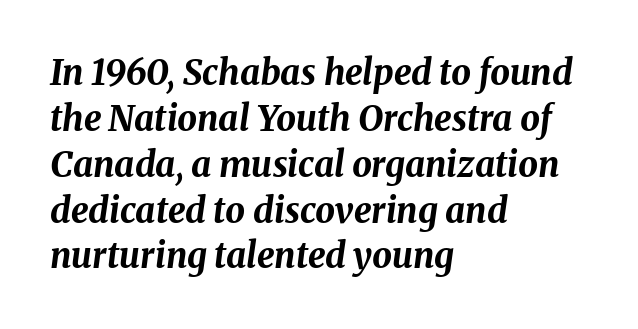
Spacing verdict: proportional, widths tailored to each character. The baseline area is clear. Reading down the column, the eye jumps a familiar distance to each next line. The horizontal fit of the characters is conventional and even.
